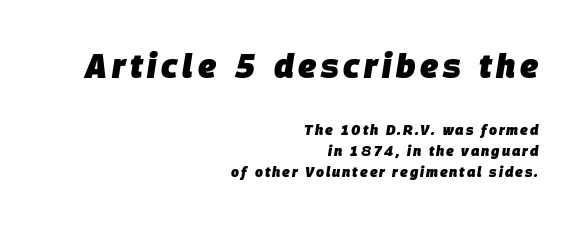
The string is rendered with underlining switched off. Posture: slanted. Is the block centered? No — it sits flush against the right margin. Every letter is thick-stroked: bold, no question. The face used here appears at its bigger size in the upper chunk. Proportional: the letters do not fall into vertical columns.
